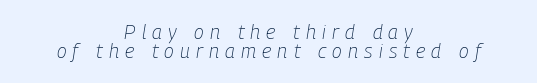
Is the type heavy? It reads as light-to-regular instead. Honestly, the rows look squashed on top of each other. Style check: oblique. The space beneath each line is pristine and unruled. Typeset on center — no edge is straight.
